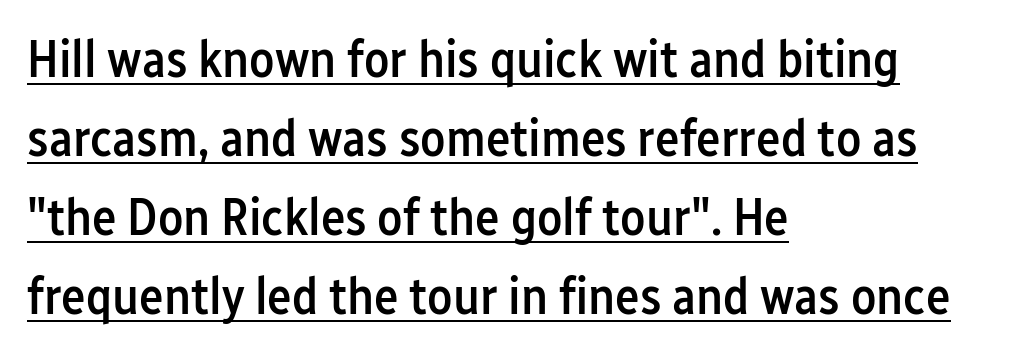
{"serif": "no", "italic": "no", "bold": "semi", "weight": "semibold", "width": "condensed", "stroke_contrast": "low", "x_height": "medium", "monospaced": "no", "underline": "yes", "align": "left", "line_spacing": "normal", "line_spacing_ratio": 1.52, "letter_spacing": "normal", "letter_spacing_em": 0.0, "glyph_px": 52}
